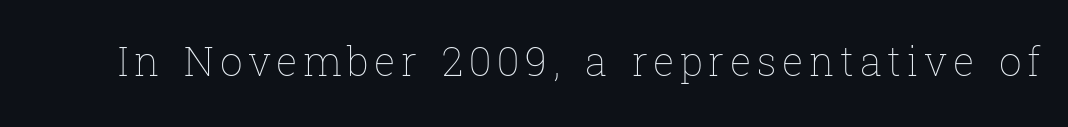
The image shows 40 px thin type, upright; set not underlined; low stroke contrast and a medium x-height.
